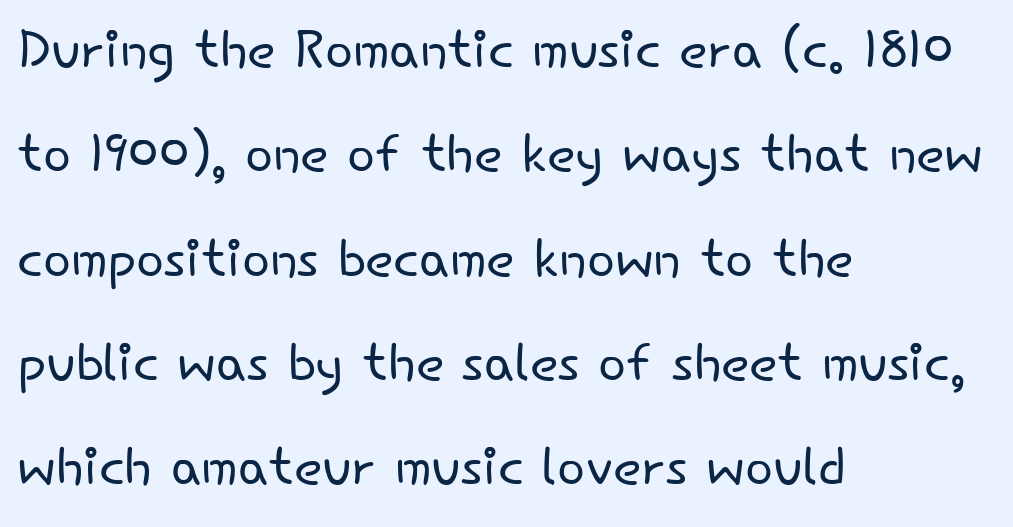
{"serif": "no", "italic": "no", "bold": "no", "weight": "light", "width": "normal", "stroke_contrast": "low", "x_height": "small", "monospaced": "no", "underline": "no", "align": "left", "line_spacing": "normal", "line_spacing_ratio": 1.41, "letter_spacing": "normal", "letter_spacing_em": 0.0, "glyph_px": 74}
